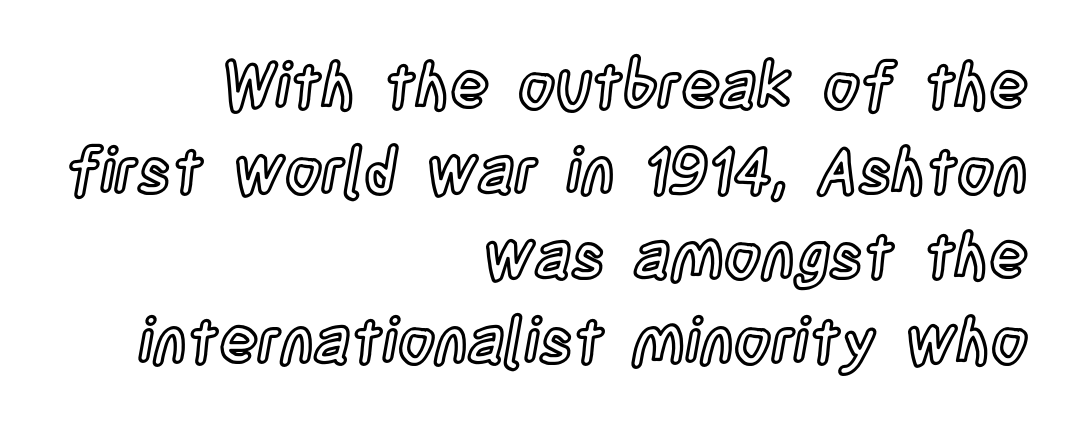
{"width": "condensed", "x_height": "large", "monospaced": "no", "underline": "no", "align": "right", "line_spacing": "normal", "line_spacing_ratio": 1.33, "letter_spacing": "normal", "letter_spacing_em": 0.0, "glyph_px": 64}
